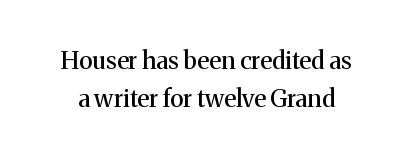
{"italic": "no", "underline": "no", "line_spacing": "normal", "line_spacing_ratio": 1.6, "letter_spacing": "normal", "letter_spacing_em": 0.0, "glyph_px": 24}
